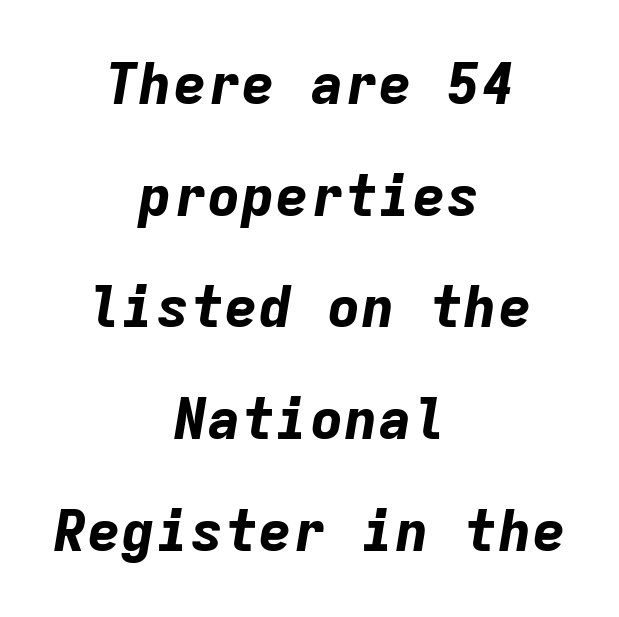
The image shows 57 px bold type, italic (leaning right), monospaced; set centered, loose line spacing (1.96x), normal letter spacing, not underlined; low stroke contrast and a medium x-height.
